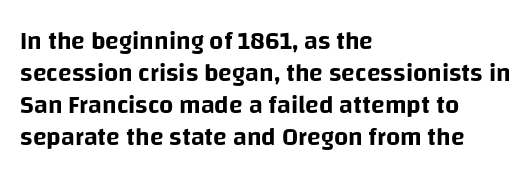
Q: Is the text italic (slanted)? A: No, it is upright.
Q: Is the text underlined? A: No.
Q: How is the paragraph aligned? A: Left-aligned.
Q: Is the spacing between letters normal or unusually wide? A: Normal.
Q: Is the spacing between lines tight, normal or loose? A: Normal.
